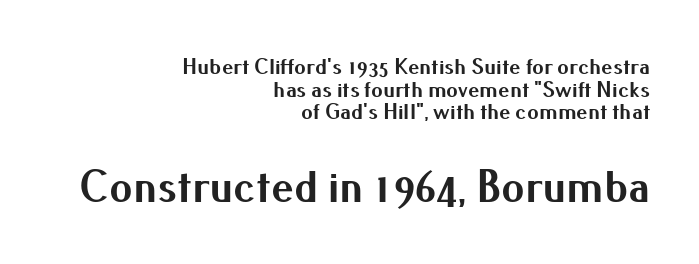
Q: Is the text bold? A: Yes.
Q: Is the text italic (slanted)? A: No, it is upright.
Q: Is the typeface a serif or a sans-serif typeface? A: Sans-serif.
Q: Is the text underlined? A: No.
Q: How is the paragraph aligned? A: Right-aligned.
Q: Is the spacing between letters normal or unusually wide? A: Normal.
Q: Is the spacing between lines tight, normal or loose? A: Tight.
Q: Which block of text is set in a larger size, the first (top) or the second (bottom)? A: The second (bottom) one.
Q: Width (condensed, normal, or wide)? A: Normal.
Q: Stroke contrast? A: Medium.
Q: x-height? A: Small.
Q: Monospaced? A: No.
